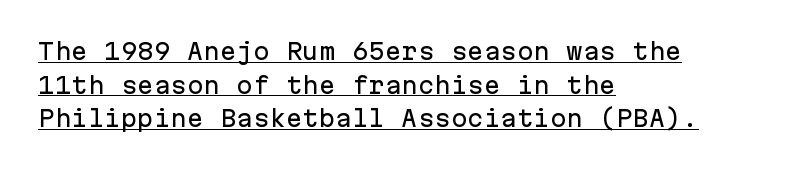
Characters remain perfectly vertical along every line. Letter spacing: default. A normal amount of white space separates one row of letters from the next. Caption: lettering with a line underneath. Short and long lines alike share a common starting point at left.
